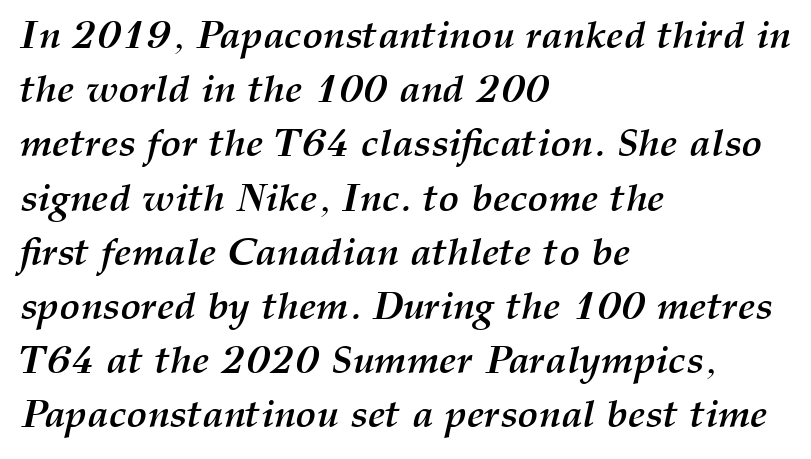
Q: Is the text bold? A: Yes.
Q: Is the text italic (slanted)? A: Yes, it leans right by about 12 degrees.
Q: Is the text underlined? A: No.
Q: How is the paragraph aligned? A: Left-aligned.
Q: Is the spacing between letters normal or unusually wide? A: Normal.
Q: Is the spacing between lines tight, normal or loose? A: Normal.
Q: Width (condensed, normal, or wide)? A: Normal.
Q: Stroke contrast? A: Medium.
Q: x-height? A: Medium.
Q: Monospaced? A: No.
